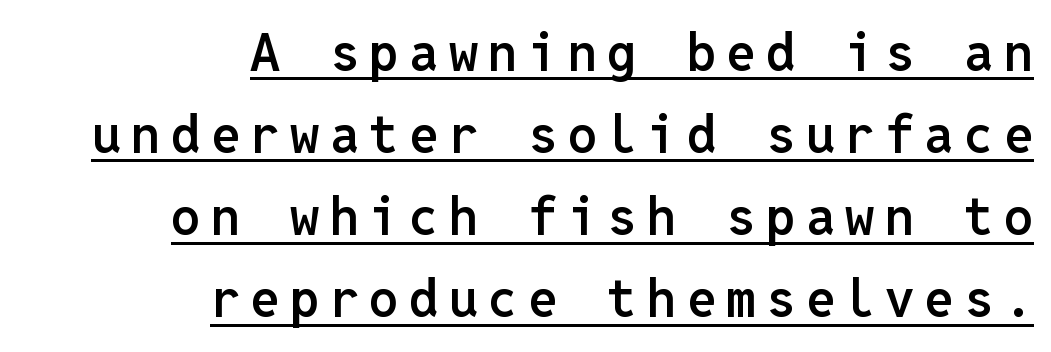
{"serif": "no", "italic": "no", "bold": "semi", "weight": "semibold", "width": "normal", "stroke_contrast": "low", "x_height": "medium", "monospaced": "yes", "underline": "yes", "align": "right", "line_spacing": "normal", "line_spacing_ratio": 1.58, "letter_spacing": "wide", "letter_spacing_em": 0.2, "glyph_px": 52}
